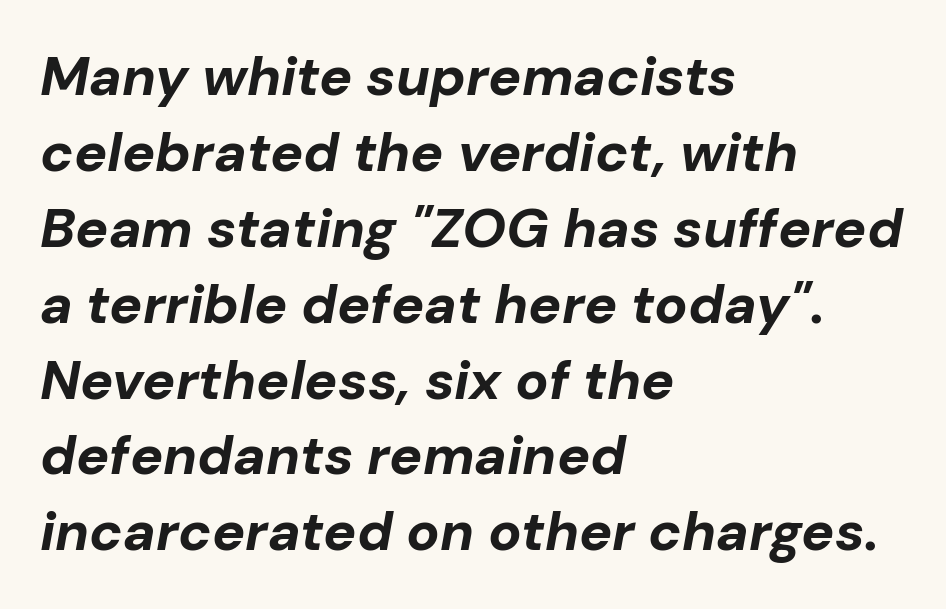
Q: Is the text bold? A: Yes.
Q: Is the text italic (slanted)? A: Yes, it leans right by about 10 degrees.
Q: Is the text underlined? A: No.
Q: How is the paragraph aligned? A: Left-aligned.
Q: Is the spacing between letters normal or unusually wide? A: Normal.
Q: Is the spacing between lines tight, normal or loose? A: Normal.
Q: Width (condensed, normal, or wide)? A: Normal.
Q: Stroke contrast? A: Low.
Q: x-height? A: Medium.
Q: Monospaced? A: No.
